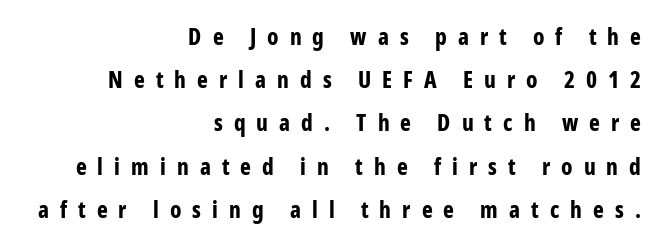
Q: Is the text bold? A: Yes.
Q: Is the text italic (slanted)? A: No, it is upright.
Q: Is the text underlined? A: No.
Q: How is the paragraph aligned? A: Right-aligned.
Q: Is the spacing between letters normal or unusually wide? A: Unusually wide.
